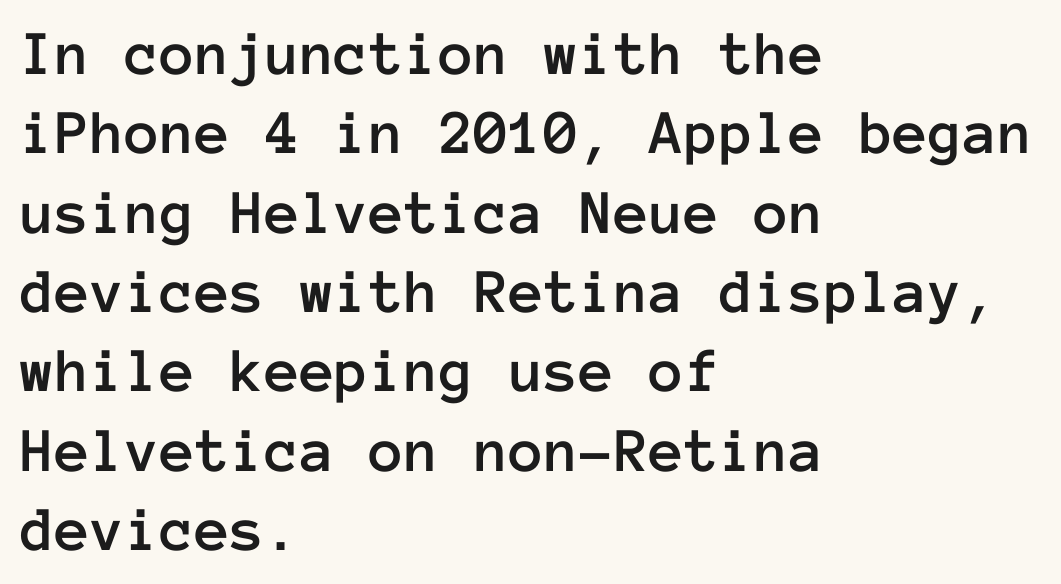
Q: Is the text italic (slanted)? A: No, it is upright.
Q: Is the text underlined? A: No.
Q: How is the paragraph aligned? A: Left-aligned.
Q: Is the spacing between letters normal or unusually wide? A: Normal.
Q: Width (condensed, normal, or wide)? A: Normal.
Q: Stroke contrast? A: Low.
Q: x-height? A: Medium.
Q: Monospaced? A: Yes.
